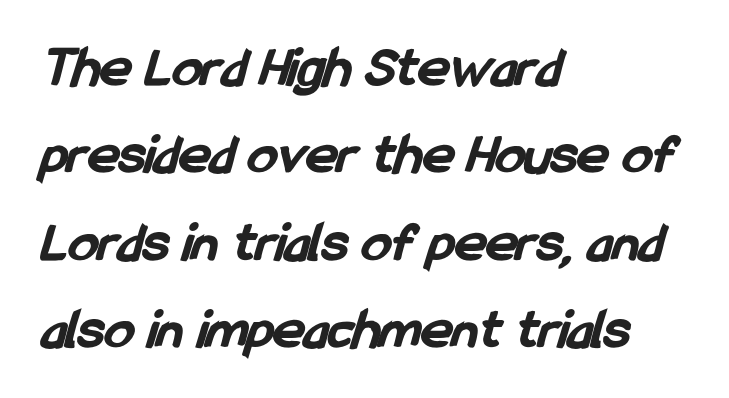
{"serif": "no", "bold": "yes", "weight": "bold", "width": "condensed", "stroke_contrast": "low", "x_height": "medium", "monospaced": "no", "underline": "no", "align": "left", "line_spacing": "normal", "line_spacing_ratio": 1.48, "letter_spacing": "normal", "letter_spacing_em": 0.0, "glyph_px": 59}
